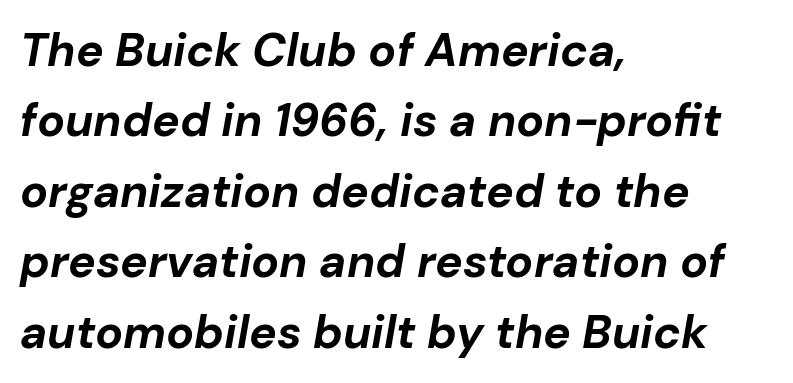
Q: Is the text bold? A: Yes.
Q: Is the text italic (slanted)? A: Yes, it leans right by about 10 degrees.
Q: Is the text underlined? A: No.
Q: How is the paragraph aligned? A: Left-aligned.
Q: Is the spacing between letters normal or unusually wide? A: Normal.
Q: Is the spacing between lines tight, normal or loose? A: Normal.
Q: Width (condensed, normal, or wide)? A: Normal.
Q: Stroke contrast? A: Low.
Q: x-height? A: Medium.
Q: Monospaced? A: No.
